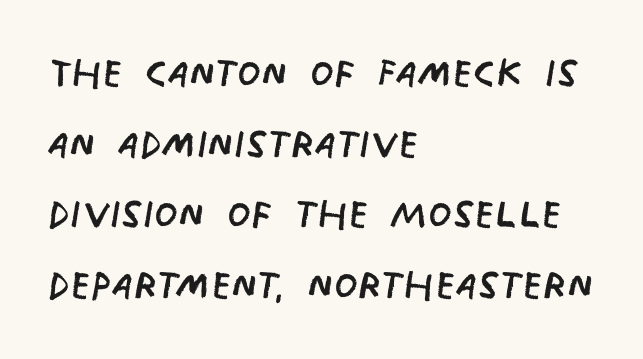
The image shows 54 px regular-weight, condensed sans-serif type; set left-aligned, normal line spacing (1.31x), normal letter spacing, not underlined; low stroke contrast and a large x-height.
